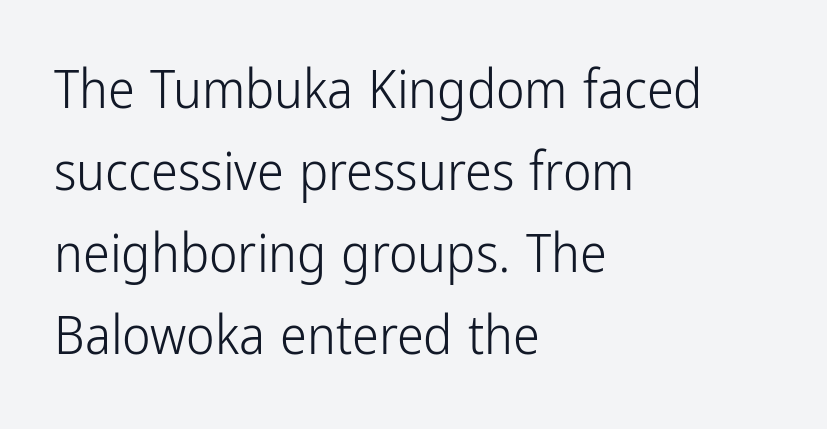
These lines are composed in type without serifs. Evenly set lines give the paragraph a standard silhouette. Anything drawn beneath the words? Only blank space. Rendered with straight, roman letterforms. Is this a heavy cut? Hardly; it is regular or lighter. Nothing unusual about the tracking: characters are spaced as the font intends.
